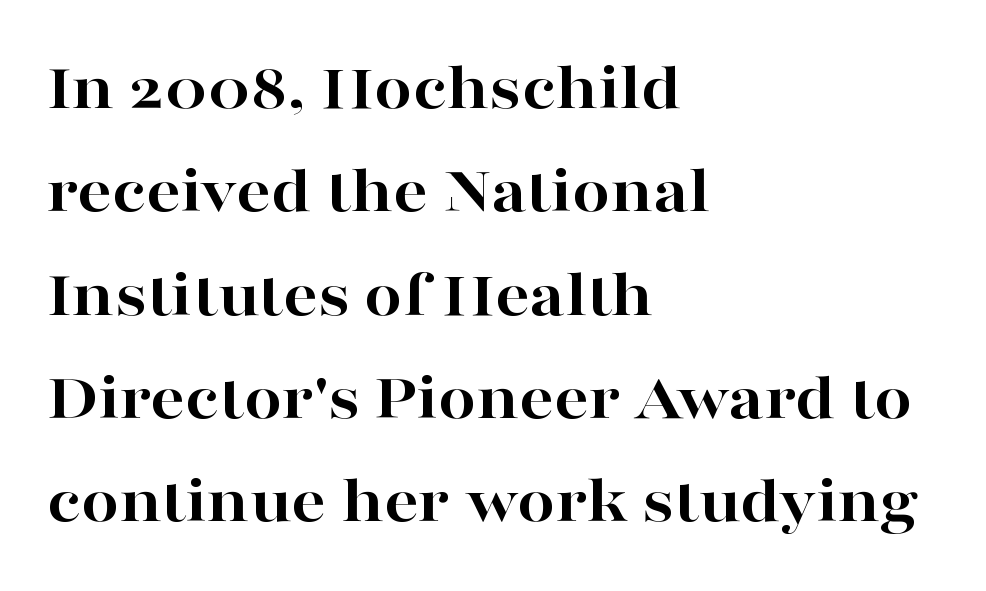
In terms of letterform style, serifs are clearly present. On the weight axis this lands at bold, roughly 700. Only glyphs here, with clear space below each row. Whoever set this chose a conventional vertical rhythm. Note the varied advance widths — an 'i' is clearly narrower than an 'm'. The passage is arranged the way most books set body copy — flush left.
